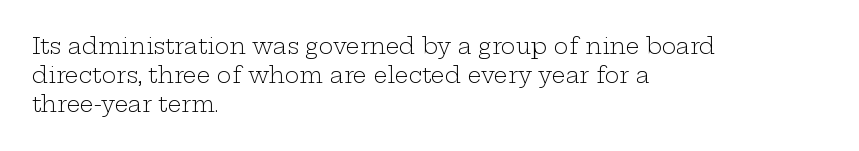
Q: Is the text bold? A: No.
Q: Is the text italic (slanted)? A: No, it is upright.
Q: Is the text underlined? A: No.
Q: How is the paragraph aligned? A: Left-aligned.
Q: Is the spacing between letters normal or unusually wide? A: Normal.
Q: Is the spacing between lines tight, normal or loose? A: Normal.
